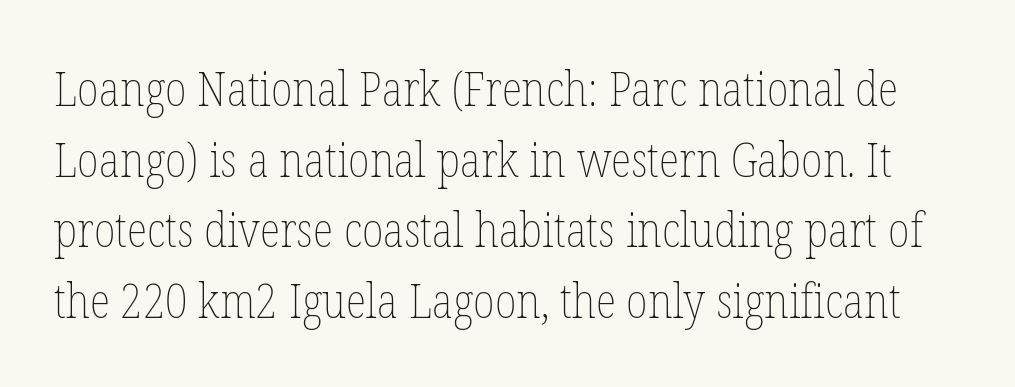
The image shows 48 px thin, condensed type, upright; set normal line spacing (1.47x), normal letter spacing, not underlined; low stroke contrast and a medium x-height.
